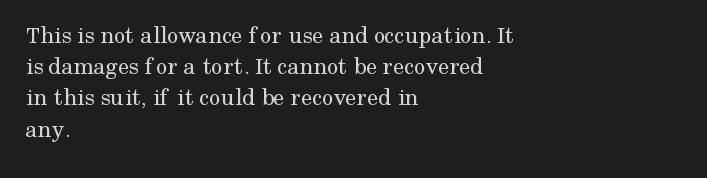
Q: Is the text bold? A: No.
Q: Is the text italic (slanted)? A: No, it is upright.
Q: Is the text underlined? A: No.
Q: How is the paragraph aligned? A: Left-aligned.
Q: Is the spacing between letters normal or unusually wide? A: Normal.
Q: Is the spacing between lines tight, normal or loose? A: Normal.
